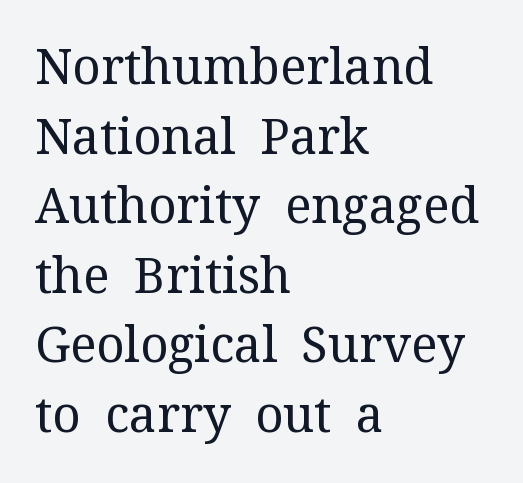
The image shows 49 px regular-weight serif type, upright; set left-aligned, normal line spacing (1.42x), normal letter spacing, not underlined; medium stroke contrast and a medium x-height.
